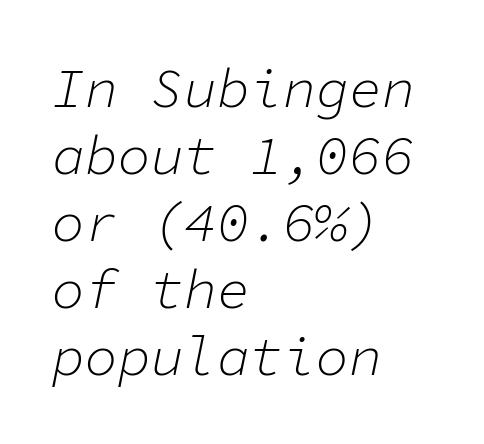
{"italic": "yes", "lean": "right", "slant_degrees": 11, "bold": "no", "weight": "light", "width": "normal", "stroke_contrast": "low", "x_height": "medium", "monospaced": "yes", "underline": "no", "align": "left", "line_spacing_ratio": 1.22, "letter_spacing": "normal", "letter_spacing_em": 0.0, "glyph_px": 55}
